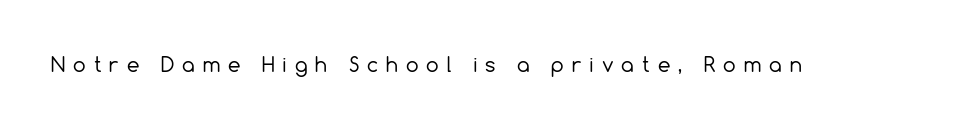
Q: Is the text bold? A: No.
Q: Is the text italic (slanted)? A: No, it is upright.
Q: Is the text underlined? A: No.
Q: Is the spacing between letters normal or unusually wide? A: Unusually wide.
